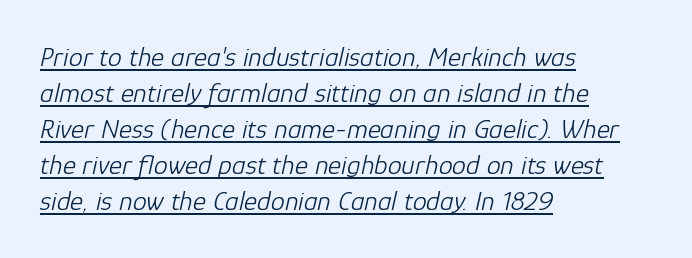
{"italic": "yes", "lean": "right", "slant_degrees": 12, "bold": "no", "weight": "light", "width": "normal", "stroke_contrast": "low", "x_height": "medium", "monospaced": "no", "underline": "yes", "align": "left", "line_spacing": "normal", "line_spacing_ratio": 1.29, "letter_spacing": "normal", "letter_spacing_em": 0.0, "glyph_px": 28}
